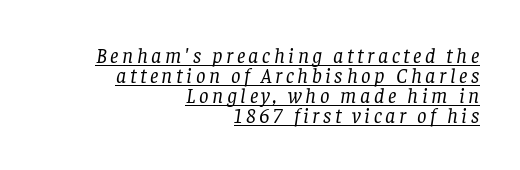
Q: Is the text bold? A: No.
Q: Is the text italic (slanted)? A: Yes, it leans right by about 8 degrees.
Q: Is the text underlined? A: Yes.
Q: How is the paragraph aligned? A: Right-aligned.
Q: Is the spacing between lines tight, normal or loose? A: Tight.
